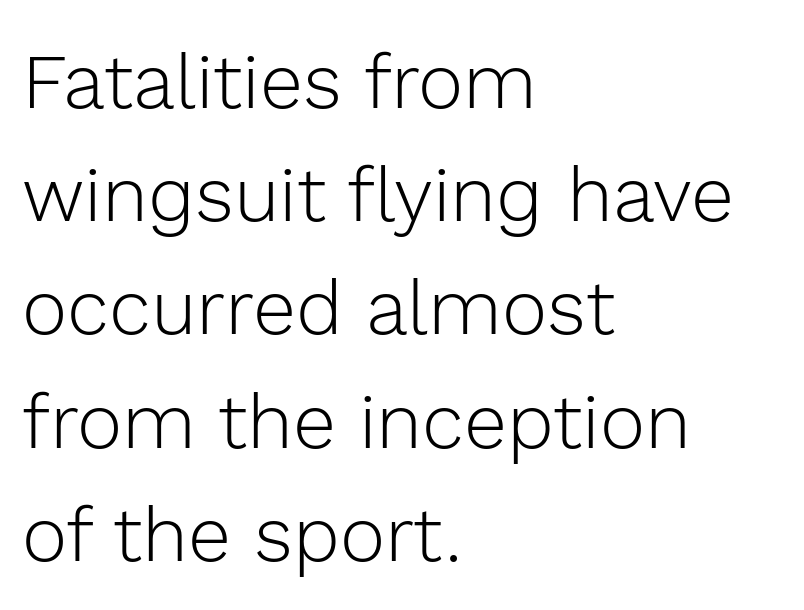
{"serif": "no", "italic": "no", "bold": "no", "weight": "light", "width": "normal", "x_height": "medium", "monospaced": "no", "underline": "no", "align": "left", "line_spacing": "normal", "line_spacing_ratio": 1.47, "letter_spacing": "normal", "letter_spacing_em": 0.0, "glyph_px": 77}
